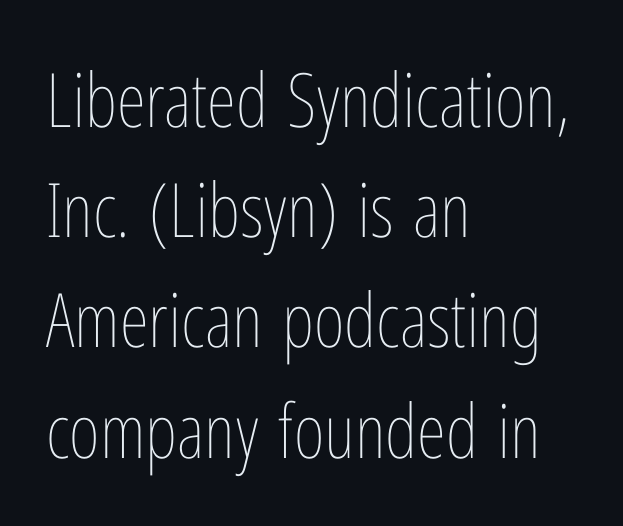
The gap between lines stays unmarked. No heavy texture on the line: the type isn't bold. When letters stand straight like this, we call the style roman or upright. Do the characters align in a grid? No, the font is proportional.
